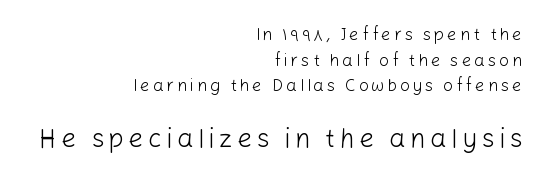
Where is the straight margin? On the right. These two chunks differ in scale, with the bottom chunk taking the larger measure. Quick note: underline off. Posture: upright roman.
